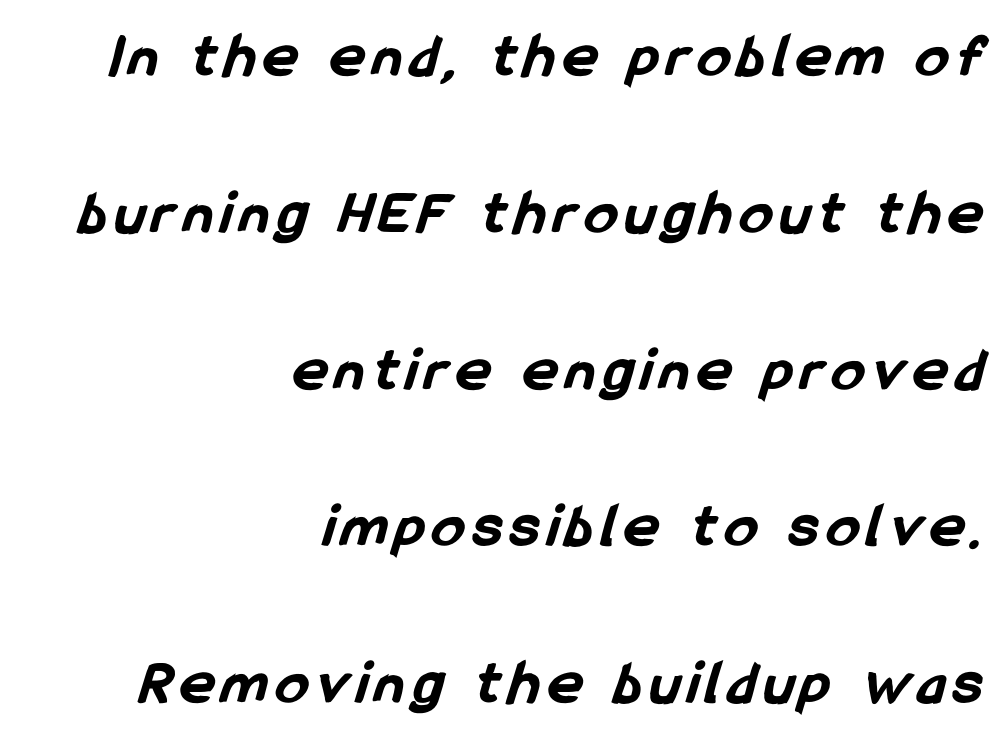
The image shows 64 px bold, condensed sans-serif type; set right-aligned, loose line spacing (2.45x), not underlined; low stroke contrast and a medium x-height.
